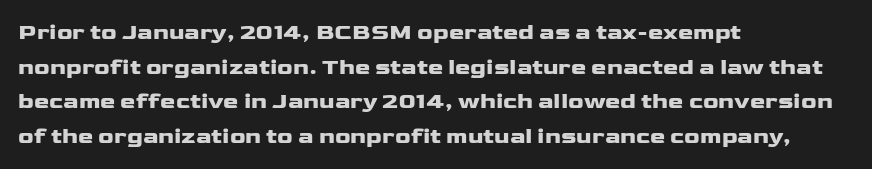
The image shows 23 px bold type, upright; set left-aligned, normal line spacing (1.51x), normal letter spacing, not underlined.
